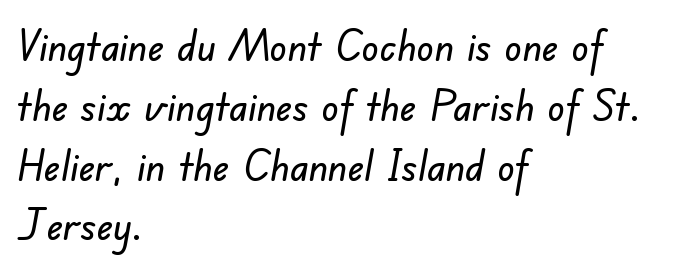
The image shows 43 px sans-serif type; set left-aligned, normal line spacing (1.39x), normal letter spacing, not underlined; low stroke contrast and a small x-height.
